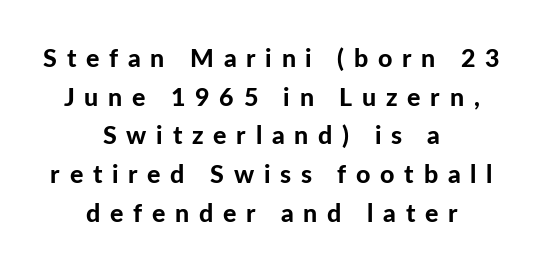
Visually the block forms a symmetrical silhouette, jagged on both flanks. Chunky letters — that's bold for sure. The type is letterspaced generously, with wide tracking. A typesetter would mark this as roman, not italic.
